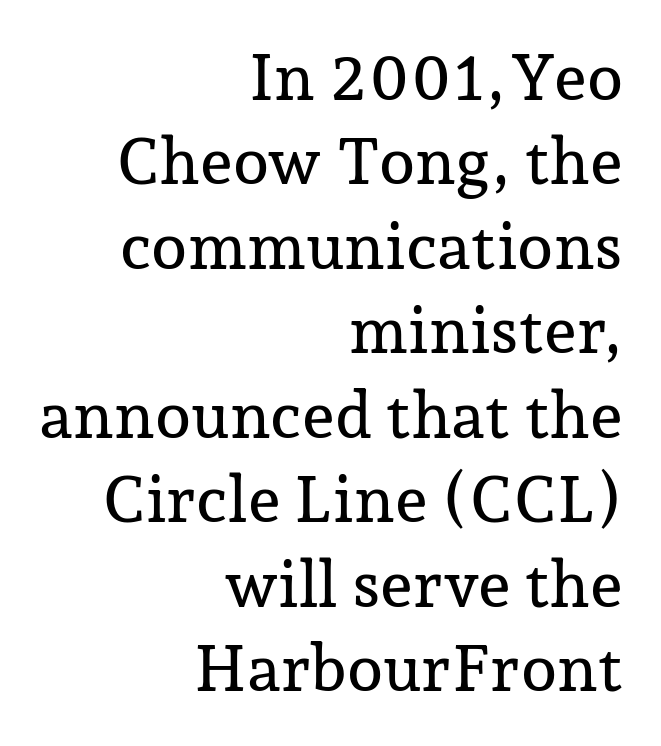
Q: Is the text italic (slanted)? A: No, it is upright.
Q: Is the typeface a serif or a sans-serif typeface? A: Serif.
Q: Is the text underlined? A: No.
Q: How is the paragraph aligned? A: Right-aligned.
Q: Is the spacing between letters normal or unusually wide? A: Normal.
Q: Is the spacing between lines tight, normal or loose? A: Normal.
Q: Width (condensed, normal, or wide)? A: Normal.
Q: Stroke contrast? A: Low.
Q: x-height? A: Medium.
Q: Monospaced? A: No.
